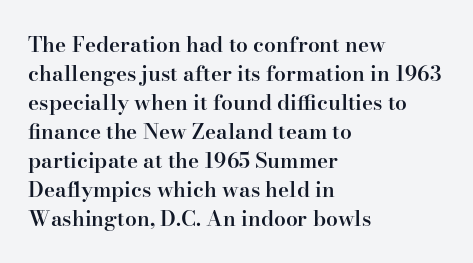
{"italic": "no", "bold": "semi", "underline": "no", "align": "left", "line_spacing": "normal", "line_spacing_ratio": 1.38, "letter_spacing": "normal", "letter_spacing_em": 0.0, "glyph_px": 21}
